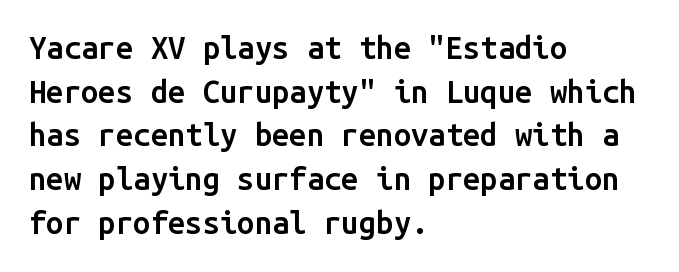
The image shows 31 px semibold sans-serif type, upright, monospaced; set left-aligned, normal line spacing (1.41x), normal letter spacing, not underlined; low stroke contrast and a medium x-height.
